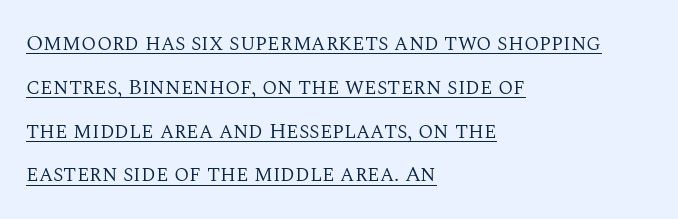
{"italic": "no", "bold": "no", "underline": "yes", "align": "left", "line_spacing": "loose", "line_spacing_ratio": 1.99, "letter_spacing": "normal", "letter_spacing_em": 0.0, "glyph_px": 22}
